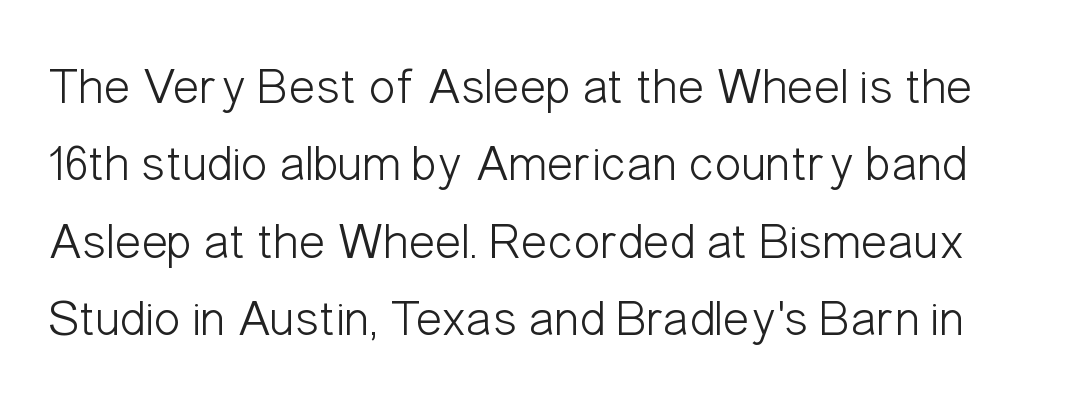
The image shows 50 px light, condensed sans-serif type, upright; set normal line spacing (1.55x), normal letter spacing, not underlined; low stroke contrast and a medium x-height.
